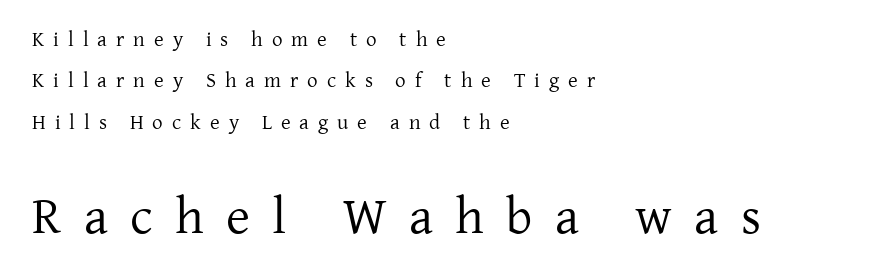
{"serif": "yes", "italic": "no", "bold": "no", "weight": "regular", "width": "normal", "stroke_contrast": "low", "x_height": "medium", "monospaced": "no", "underline": "no", "align": "left", "line_spacing": "loose", "line_spacing_ratio": 1.97, "letter_spacing": "wide", "letter_spacing_em": 0.43, "larger_block": "second", "size_ratio": 2.48, "glyph_px": 52}
